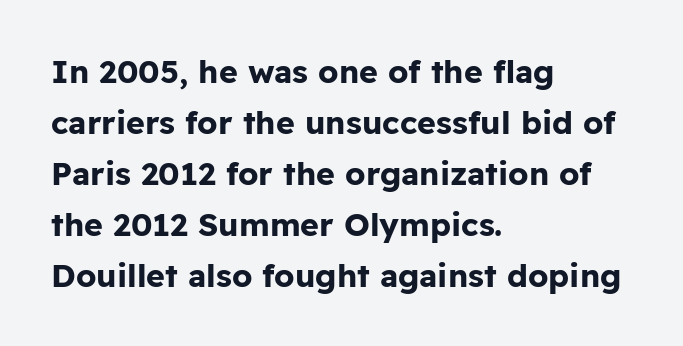
Each new line begins a customary step beneath the previous one. Serifs: no, the terminals of the letterforms are clean. Character widths vary here, with narrow letters taking less room than wide ones. Italic? Not at all — the glyphs are vertical.
